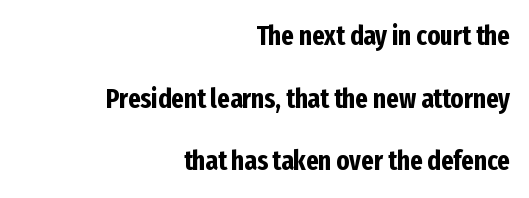
All the whitespace from short lines collects on the left. Decoration check: the copy has no underline. Chunky letters — that's bold for sure. Upright lettering throughout. Is there much room between lines? Yes — plenty of vertical air separates them.
